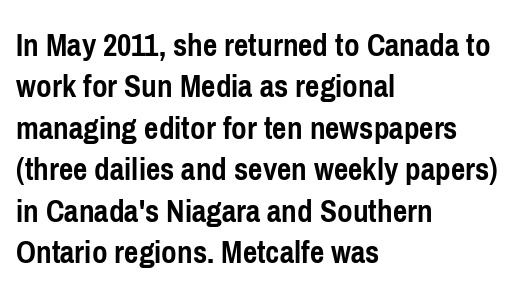
In terms of weight, the rendering is a true, heavy bold. The string is rendered with underlining switched off. Upright lettering throughout. There is no visible air inserted between adjacent glyphs. Letterform terminals end flat and unadorned throughout the passage. Looks like regular typesetting: each glyph gets only the width it needs.
